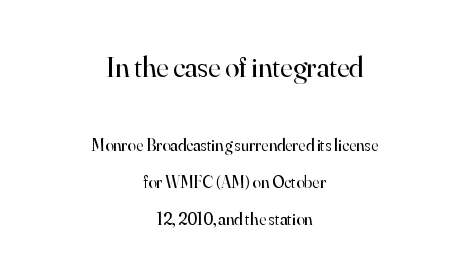
Is this a sans? No — the strokes have serifs. Leftover space on each line is divided equally before and after the words. Is this a heavy cut? Hardly; it is regular or lighter. Check the space under the baseline: it is left empty. The designer gave the opening block more size than the closing block. These lines are rendered in a variable-pitch font.
